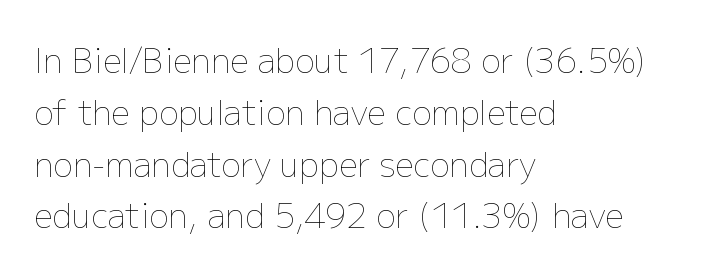
{"italic": "no", "bold": "no", "weight": "thin", "width": "normal", "stroke_contrast": "low", "x_height": "medium", "monospaced": "no", "underline": "no", "align": "left", "line_spacing": "normal", "line_spacing_ratio": 1.57, "letter_spacing": "normal", "letter_spacing_em": 0.0, "glyph_px": 33}
